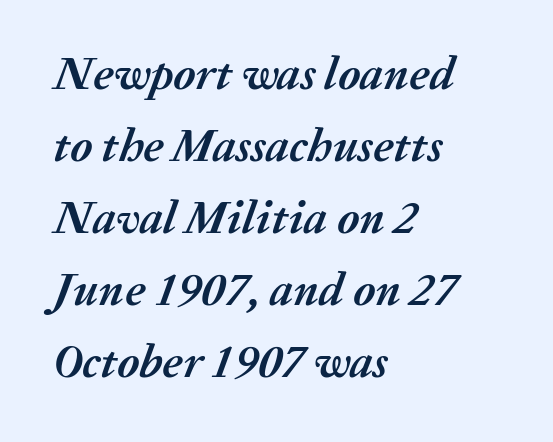
Each glyph is drawn with heavy, bold strokes. The vertical gap from one line to the next is medium. The horizontal fit of the characters is conventional and even. Descenders are the only things crossing below the line. Think of a printed novel: that variable character pitch is what you see here.
